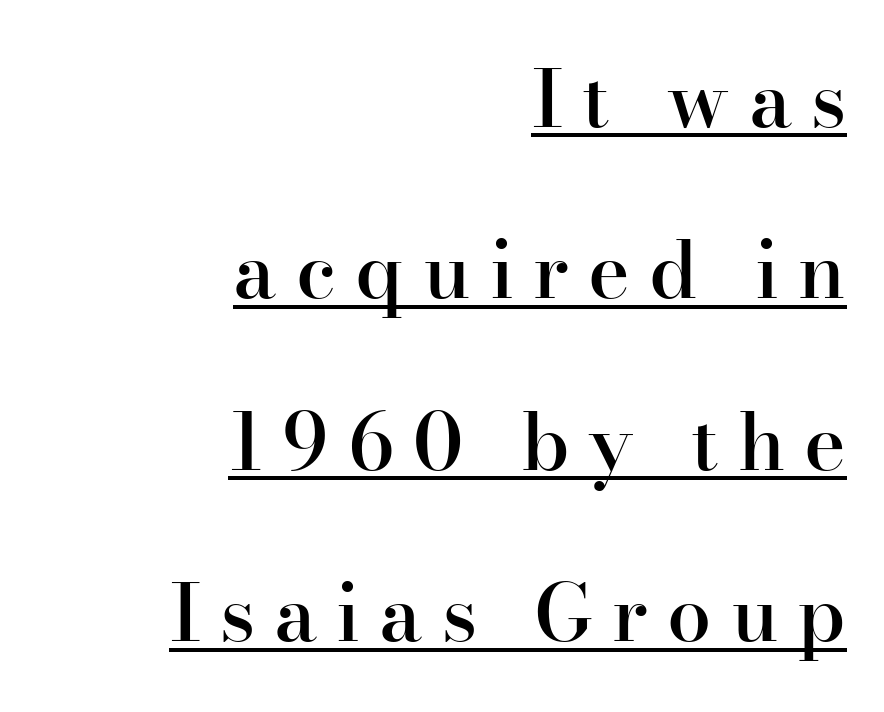
The image shows 79 px semibold serif type, upright; set right-aligned, loose line spacing (2.17x), unusually wide letter spacing (+0.24 em), underlined; high stroke contrast and a small x-height.
